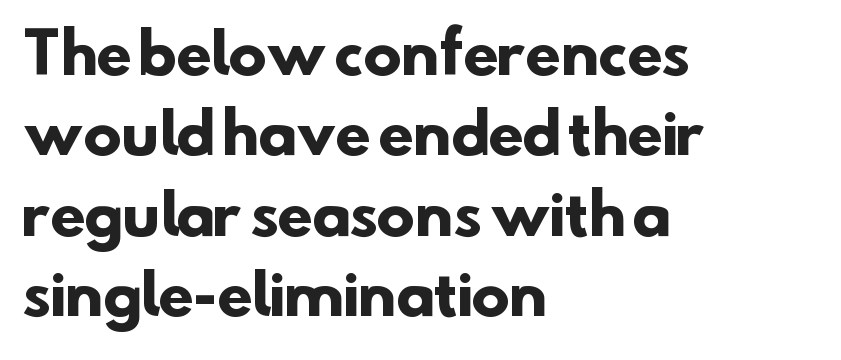
The passage shown is typed in a proportional face where columns would drift. The typesetter chose a ragged-right arrangement here. The strip under each line holds only bare page. The designer left line spacing at the default. The glyphs in this specimen are sans serif.
